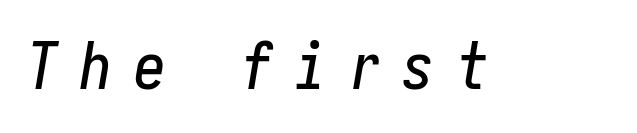
Q: Is the text italic (slanted)? A: Yes, it leans right by about 10 degrees.
Q: Is the text underlined? A: No.
Q: Is the spacing between letters normal or unusually wide? A: Unusually wide.
Q: Width (condensed, normal, or wide)? A: Condensed.
Q: Stroke contrast? A: Low.
Q: x-height? A: Medium.
